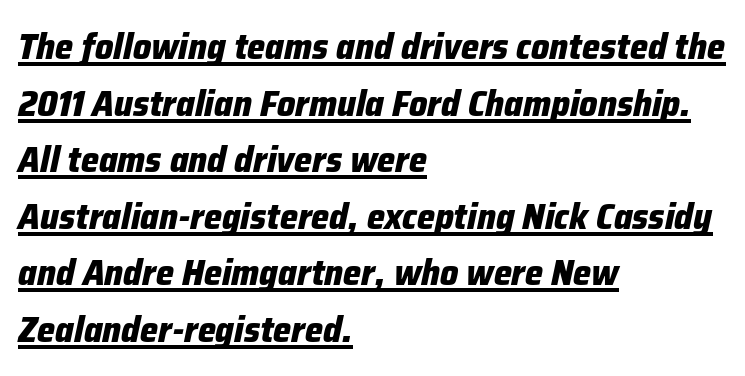
Normally led — the rows are evenly, conventionally spaced. Proportional: the letters do not fall into vertical columns. How are the letters spaced? Ordinarily, with no added tracking. The rendered words wear a rule along their underside. Pretty heavy lettering here — definitely bold.
